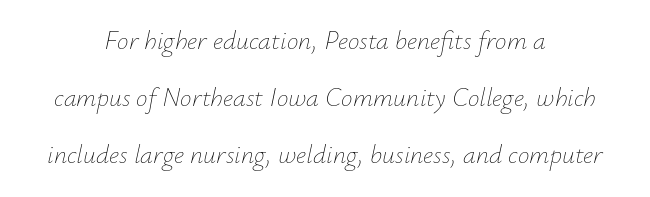
The rendering keeps characters at their native spacing. Weight: not bold — regular or lighter. The text block is weighted toward neither margin, spreading evenly from the middle. The designer dialed line spacing up above the default. The rendering applies a slant to the glyphs. Beneath every word, the page is bare.
